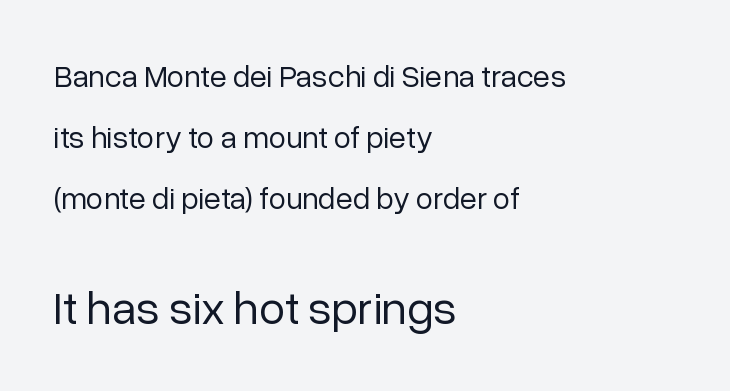
{"serif": "no", "italic": "no", "bold": "no", "weight": "regular", "width": "normal", "stroke_contrast": "low", "x_height": "medium", "monospaced": "no", "underline": "no", "align": "left", "line_spacing": "loose", "line_spacing_ratio": 1.96, "letter_spacing": "normal", "letter_spacing_em": 0.0, "larger_block": "second", "size_ratio": 1.52, "glyph_px": 47}
